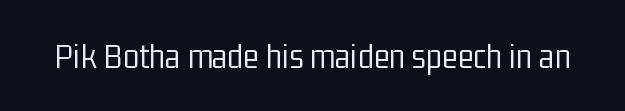
Nobody touched the tracking dial on this one. Tall strokes in this sample are plumb rather than angled. Each letter's strokes conclude bluntly, with no projecting serifs. Varying glyph widths throughout — classic text-font behaviour.
